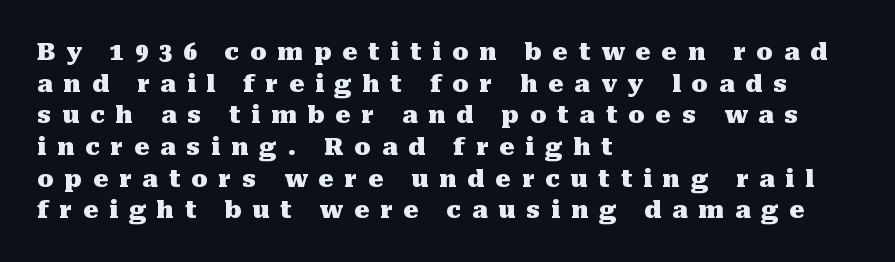
The image shows 24 px bold type, upright; set left-aligned, normal line spacing (1.32x), unusually wide letter spacing (+0.45 em), not underlined.
